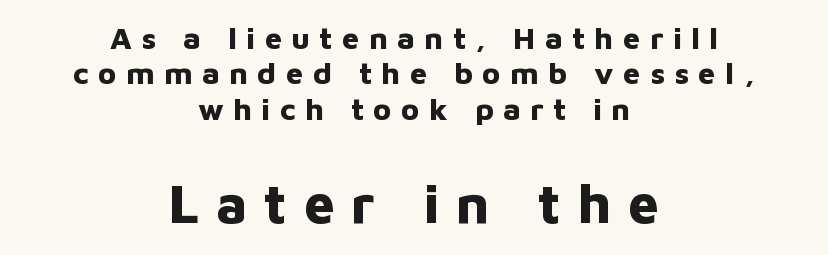
Where is the straight margin? There isn't one; the lines are centered. Nothing sits at the stroke ends, so this counts as sans-serif. The tracking jumps out immediately: characters are airy and widely separated. The more generous point size was reserved for the lower chunk. A typesetter would call this proportional, since set widths differ per character. Pretty heavy lettering here — definitely bold.
